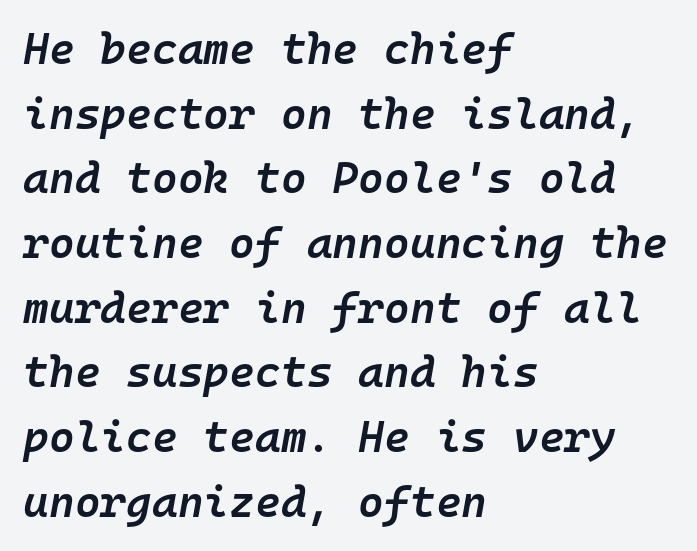
Q: Is the text bold? A: Semi-bold.
Q: Is the text italic (slanted)? A: Yes, it leans right by about 10 degrees.
Q: Is the text underlined? A: No.
Q: How is the paragraph aligned? A: Left-aligned.
Q: Is the spacing between letters normal or unusually wide? A: Normal.
Q: Is the spacing between lines tight, normal or loose? A: Normal.
Q: Width (condensed, normal, or wide)? A: Normal.
Q: Stroke contrast? A: Low.
Q: x-height? A: Medium.
Q: Monospaced? A: Yes.
